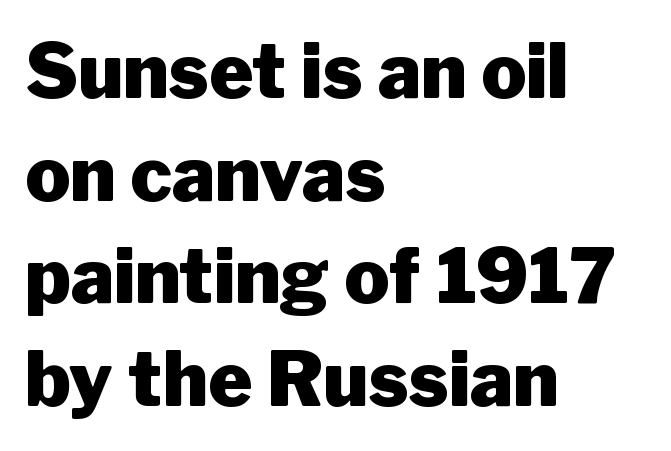
{"serif": "no", "italic": "no", "bold": "yes", "weight": "heavy", "width": "normal", "stroke_contrast": "low", "x_height": "medium", "monospaced": "no", "underline": "no", "align": "left", "line_spacing": "normal", "line_spacing_ratio": 1.37, "letter_spacing": "normal", "letter_spacing_em": 0.0, "glyph_px": 75}
